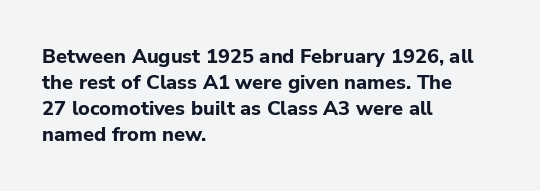
The image shows 20 px bold type, upright; set left-aligned, normal line spacing (1.3x), normal letter spacing, not underlined.
